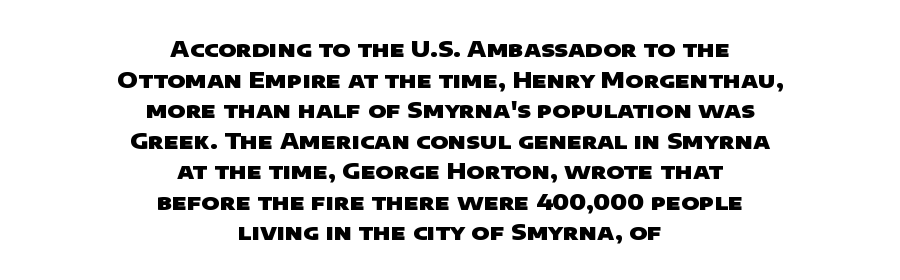
{"bold": "yes", "underline": "no", "align": "center", "line_spacing": "normal", "line_spacing_ratio": 1.39, "letter_spacing": "normal", "letter_spacing_em": 0.0, "glyph_px": 22}
